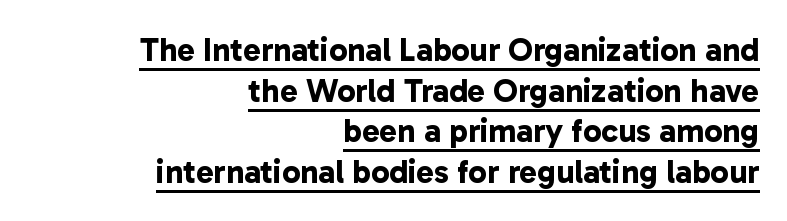
Q: Is the text bold? A: Yes.
Q: Is the typeface a serif or a sans-serif typeface? A: Sans-serif.
Q: Is the text underlined? A: Yes.
Q: How is the paragraph aligned? A: Right-aligned.
Q: Is the spacing between letters normal or unusually wide? A: Normal.
Q: Width (condensed, normal, or wide)? A: Normal.
Q: Stroke contrast? A: Low.
Q: x-height? A: Medium.
Q: Monospaced? A: No.
